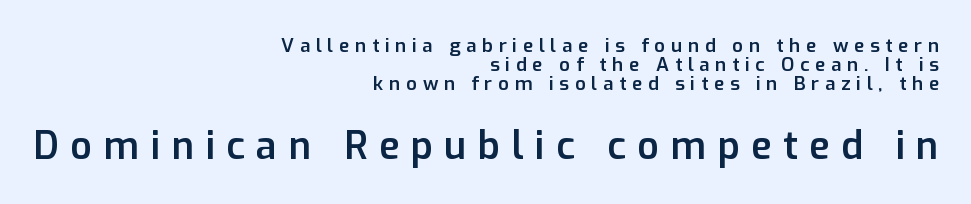
{"serif": "no", "italic": "no", "bold": "semi", "weight": "semibold", "width": "normal", "stroke_contrast": "low", "x_height": "medium", "monospaced": "no", "underline": "no", "align": "right", "line_spacing": "tight", "line_spacing_ratio": 1.01, "letter_spacing": "wide", "letter_spacing_em": 0.3, "larger_block": "second", "size_ratio": 2.0, "glyph_px": 38}
